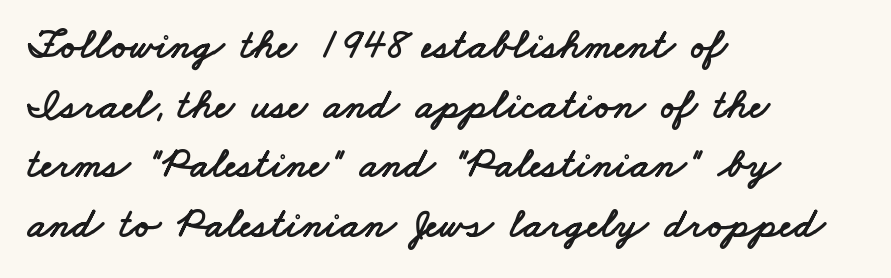
Q: Is the typeface a serif or a sans-serif typeface? A: Sans-serif.
Q: Is the text underlined? A: No.
Q: How is the paragraph aligned? A: Left-aligned.
Q: Is the spacing between letters normal or unusually wide? A: Normal.
Q: Is the spacing between lines tight, normal or loose? A: Normal.
Q: Width (condensed, normal, or wide)? A: Wide.
Q: Stroke contrast? A: Low.
Q: x-height? A: Small.
Q: Monospaced? A: No.
